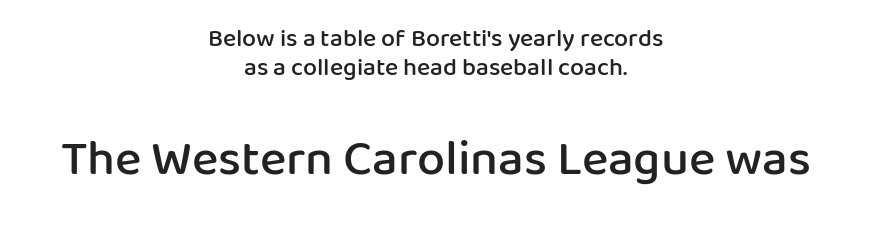
Do the characters align in a grid? No, the font is proportional. Plain, unruled lines of type. A sans-serif font was chosen for this passage. No italicization has been applied; the sample stays upright. Typographic density is moderately raised because the face is semibold. Tracking value appears to be zero — textbook default spacing.
